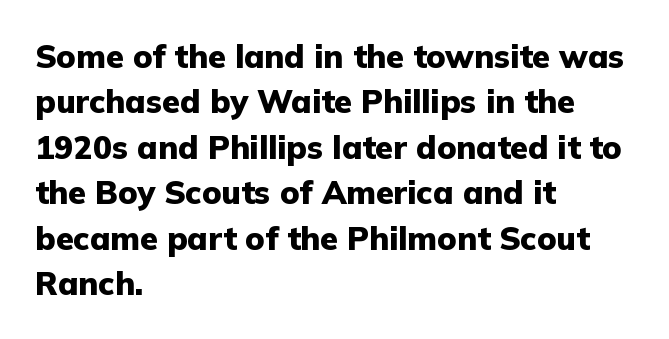
Q: Is the text bold? A: Yes.
Q: Is the text italic (slanted)? A: No, it is upright.
Q: Is the typeface a serif or a sans-serif typeface? A: Sans-serif.
Q: Is the text underlined? A: No.
Q: How is the paragraph aligned? A: Left-aligned.
Q: Is the spacing between letters normal or unusually wide? A: Normal.
Q: Is the spacing between lines tight, normal or loose? A: Normal.
Q: Width (condensed, normal, or wide)? A: Normal.
Q: Stroke contrast? A: Low.
Q: x-height? A: Medium.
Q: Monospaced? A: No.
